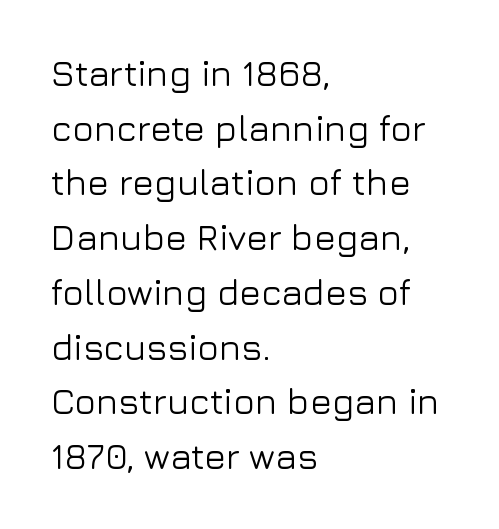
The image shows 36 px sans-serif type, upright; set left-aligned, normal line spacing (1.52x), normal letter spacing, not underlined; low stroke contrast and a medium x-height.
